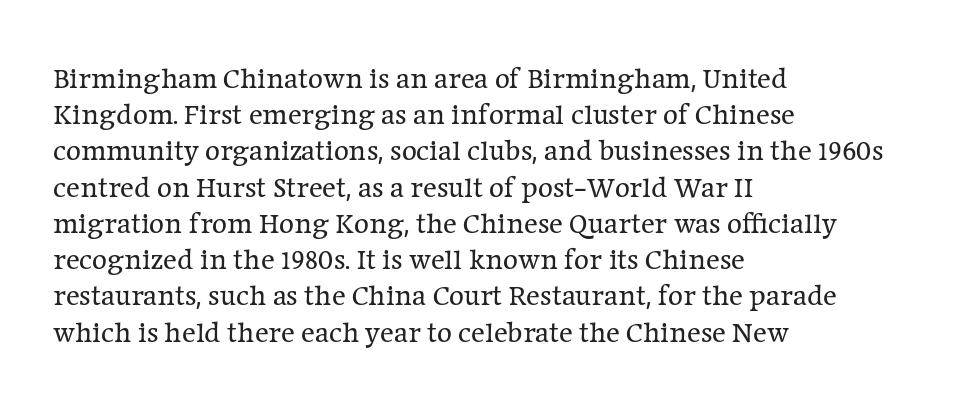
The space between consecutive lines is moderate. Tall strokes in this sample are plumb rather than angled. The letters sit at their default tracking, neither squeezed nor spread. Old-style or modern, the face here clearly has serifs. Every row of glyphs begins at an identical x-position on the left.
